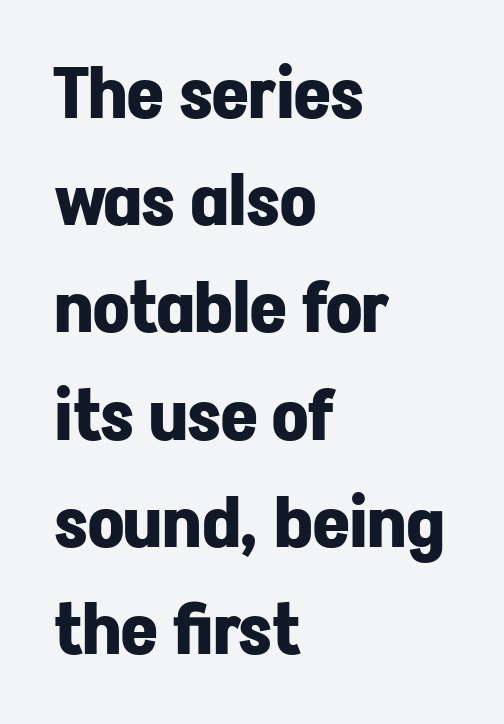
Q: Is the text bold? A: Yes.
Q: Is the text italic (slanted)? A: No, it is upright.
Q: Is the typeface a serif or a sans-serif typeface? A: Sans-serif.
Q: Is the text underlined? A: No.
Q: How is the paragraph aligned? A: Left-aligned.
Q: Is the spacing between letters normal or unusually wide? A: Normal.
Q: Is the spacing between lines tight, normal or loose? A: Normal.
Q: Width (condensed, normal, or wide)? A: Normal.
Q: Stroke contrast? A: Low.
Q: x-height? A: Medium.
Q: Monospaced? A: No.
